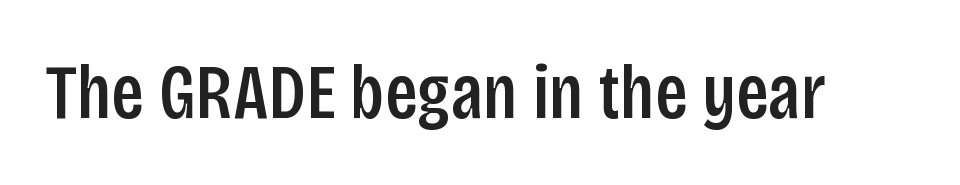
The image shows 78 px condensed sans-serif type, upright; set normal letter spacing, not underlined; low stroke contrast and a large x-height.
